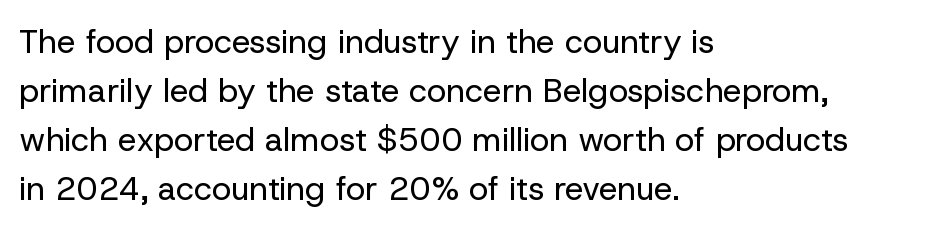
Q: Is the text bold? A: No.
Q: Is the text italic (slanted)? A: No, it is upright.
Q: Is the typeface a serif or a sans-serif typeface? A: Sans-serif.
Q: Is the text underlined? A: No.
Q: How is the paragraph aligned? A: Left-aligned.
Q: Is the spacing between letters normal or unusually wide? A: Normal.
Q: Is the spacing between lines tight, normal or loose? A: Normal.
Q: Width (condensed, normal, or wide)? A: Normal.
Q: Stroke contrast? A: Low.
Q: x-height? A: Medium.
Q: Monospaced? A: No.
